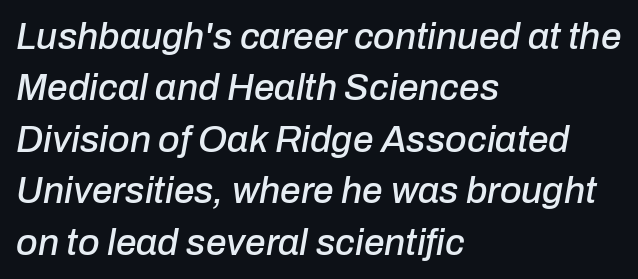
The image shows 37 px text type, italic (leaning right); set left-aligned, normal line spacing (1.39x), normal letter spacing, not underlined; low stroke contrast and a medium x-height.
